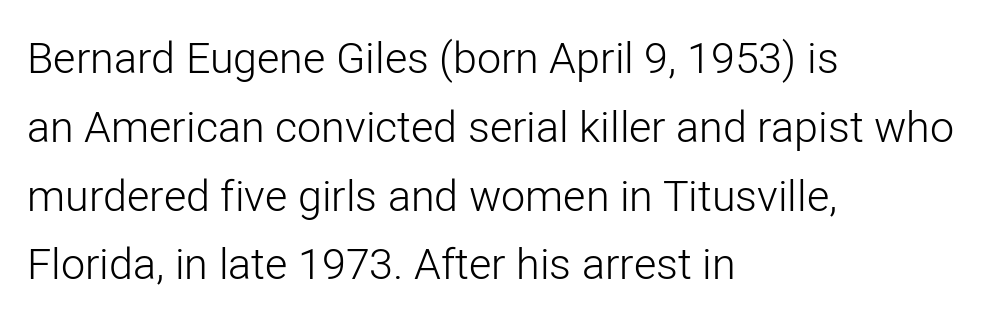
The image shows 43 px light sans-serif type, upright; set left-aligned, normal line spacing (1.6x), normal letter spacing, not underlined; low stroke contrast and a medium x-height.
